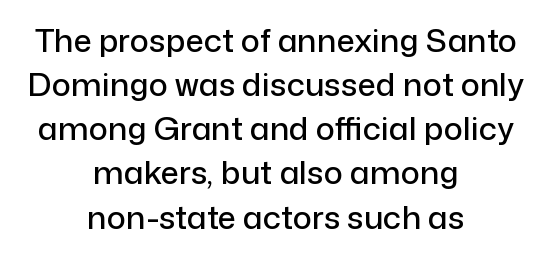
{"serif": "no", "italic": "no", "width": "normal", "stroke_contrast": "low", "x_height": "medium", "monospaced": "no", "underline": "no", "align": "center", "line_spacing": "normal", "line_spacing_ratio": 1.38, "letter_spacing": "normal", "letter_spacing_em": 0.0, "glyph_px": 32}
